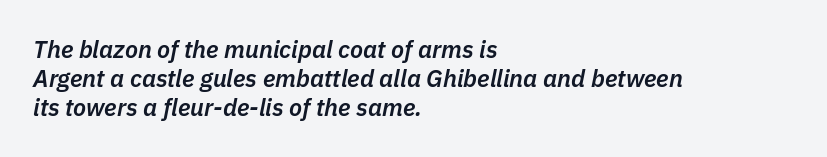
{"italic": "yes", "lean": "right", "slant_degrees": 11, "bold": "semi", "underline": "no", "align": "left", "line_spacing_ratio": 1.21, "letter_spacing": "normal", "letter_spacing_em": 0.0, "glyph_px": 24}
